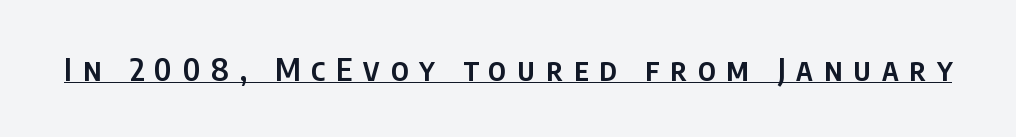
{"serif": "no", "italic": "no", "bold": "semi", "weight": "semibold", "width": "condensed", "stroke_contrast": "low", "x_height": "large", "monospaced": "no", "underline": "yes", "letter_spacing": "wide", "letter_spacing_em": 0.35, "glyph_px": 31}
